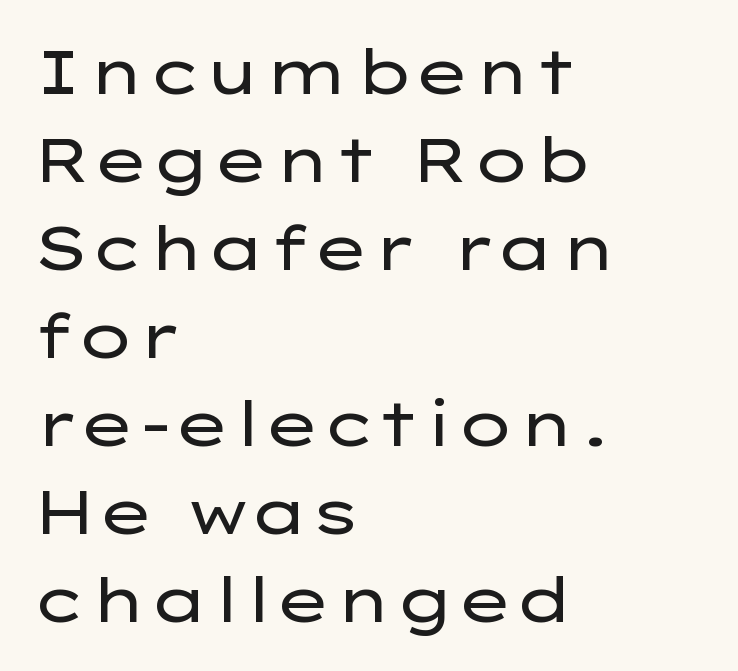
Q: Is the text bold? A: No.
Q: Is the text italic (slanted)? A: No, it is upright.
Q: Is the typeface a serif or a sans-serif typeface? A: Sans-serif.
Q: Is the text underlined? A: No.
Q: How is the paragraph aligned? A: Left-aligned.
Q: Is the spacing between letters normal or unusually wide? A: Normal.
Q: Is the spacing between lines tight, normal or loose? A: Normal.
Q: Width (condensed, normal, or wide)? A: Wide.
Q: Stroke contrast? A: Low.
Q: x-height? A: Medium.
Q: Monospaced? A: No.
